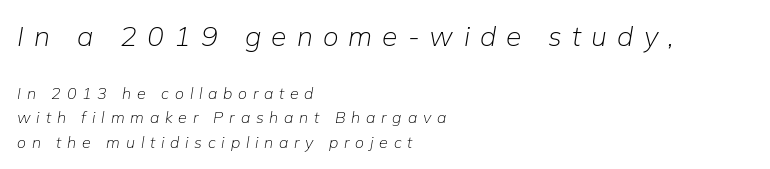
{"italic": "yes", "lean": "right", "slant_degrees": 9, "bold": "no", "weight": "light", "width": "normal", "stroke_contrast": "low", "x_height": "medium", "monospaced": "no", "underline": "no", "align": "left", "line_spacing": "normal", "line_spacing_ratio": 1.52, "letter_spacing": "wide", "letter_spacing_em": 0.36, "larger_block": "first", "size_ratio": 1.75, "glyph_px": 28}
